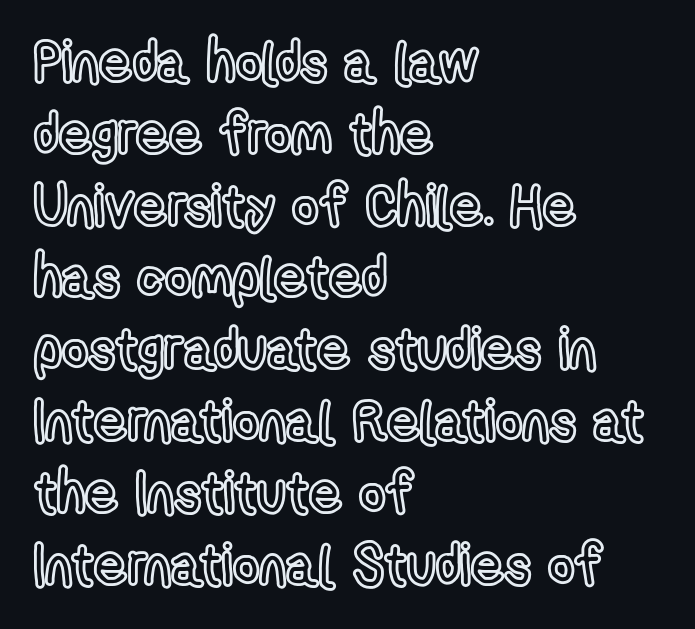
The typesetter chose a ragged-right arrangement here. Quick note: not italic, upright. Observe the ordinary spacing: letters are neighbours, not strangers. Varying glyph widths throughout — classic text-font behaviour. Compared with typical paragraphs, the rows here are spaced about the same. The space directly below the letters is spotless.
